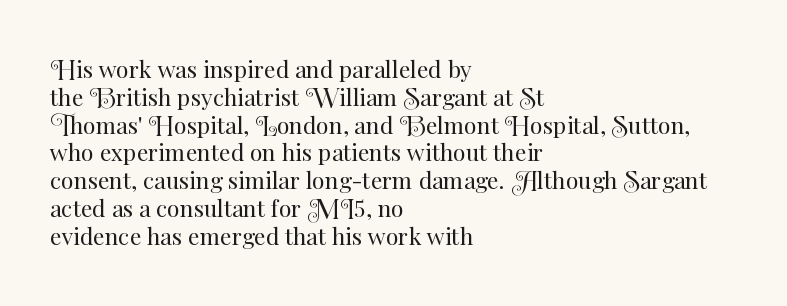
{"italic": "no", "bold": "no", "underline": "no", "align": "left", "line_spacing_ratio": 1.21, "letter_spacing": "normal", "letter_spacing_em": 0.0, "glyph_px": 23}
